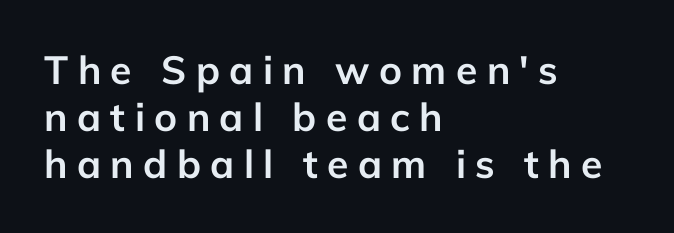
Q: Is the text bold? A: Yes.
Q: Is the text italic (slanted)? A: No, it is upright.
Q: Is the typeface a serif or a sans-serif typeface? A: Sans-serif.
Q: Is the text underlined? A: No.
Q: How is the paragraph aligned? A: Left-aligned.
Q: Is the spacing between letters normal or unusually wide? A: Unusually wide.
Q: Width (condensed, normal, or wide)? A: Normal.
Q: Stroke contrast? A: Low.
Q: x-height? A: Medium.
Q: Monospaced? A: No.
